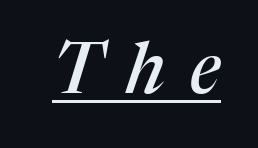
Q: Is the text italic (slanted)? A: Yes, it leans right by about 17 degrees.
Q: Is the typeface a serif or a sans-serif typeface? A: Serif.
Q: Is the text underlined? A: Yes.
Q: Is the spacing between letters normal or unusually wide? A: Unusually wide.
Q: Width (condensed, normal, or wide)? A: Normal.
Q: Stroke contrast? A: Medium.
Q: x-height? A: Medium.
Q: Monospaced? A: No.
